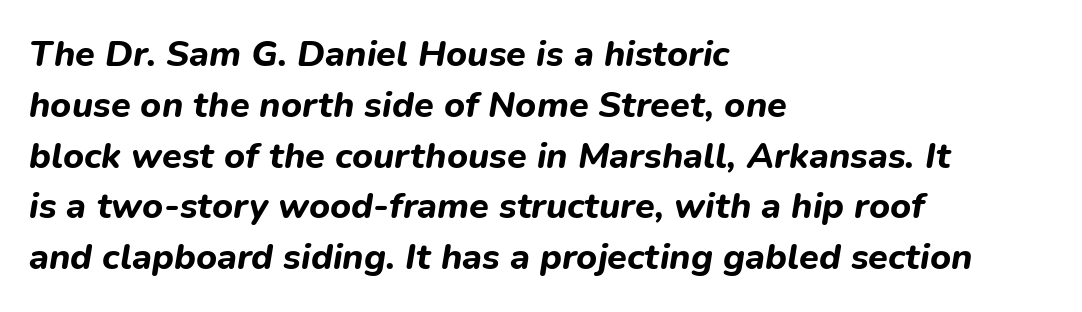
Q: Is the text bold? A: Yes.
Q: Is the text italic (slanted)? A: Yes, it leans right by about 9 degrees.
Q: Is the text underlined? A: No.
Q: How is the paragraph aligned? A: Left-aligned.
Q: Is the spacing between letters normal or unusually wide? A: Normal.
Q: Is the spacing between lines tight, normal or loose? A: Normal.
Q: Width (condensed, normal, or wide)? A: Normal.
Q: Stroke contrast? A: Low.
Q: x-height? A: Medium.
Q: Monospaced? A: No.
